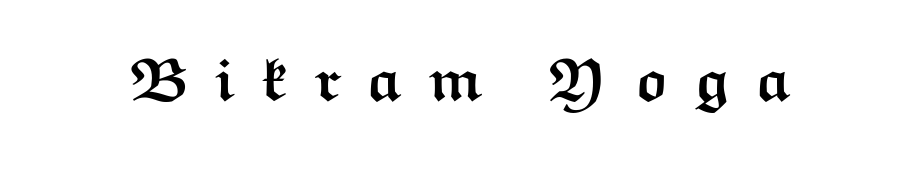
Upright lettering throughout. Nothing sits at the stroke ends, so this counts as sans-serif. Proportional: the letters do not fall into vertical columns. Unmarked baselines from the first word to the last.
